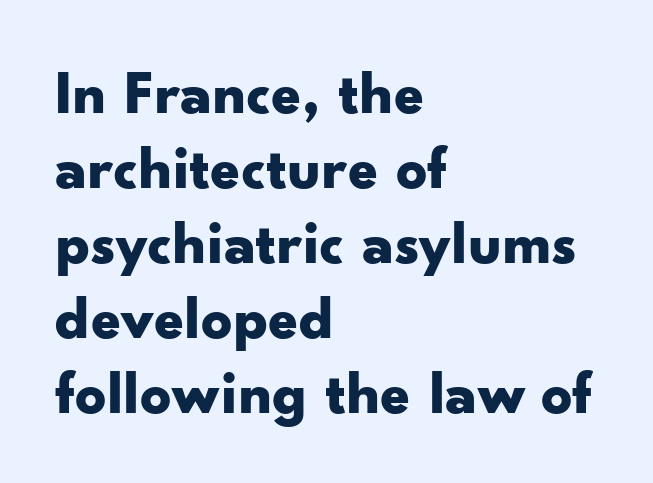
The image shows 61 px bold, wide sans-serif type, upright; set left-aligned, line spacing 1.23x, normal letter spacing, not underlined; low stroke contrast and a small x-height.
